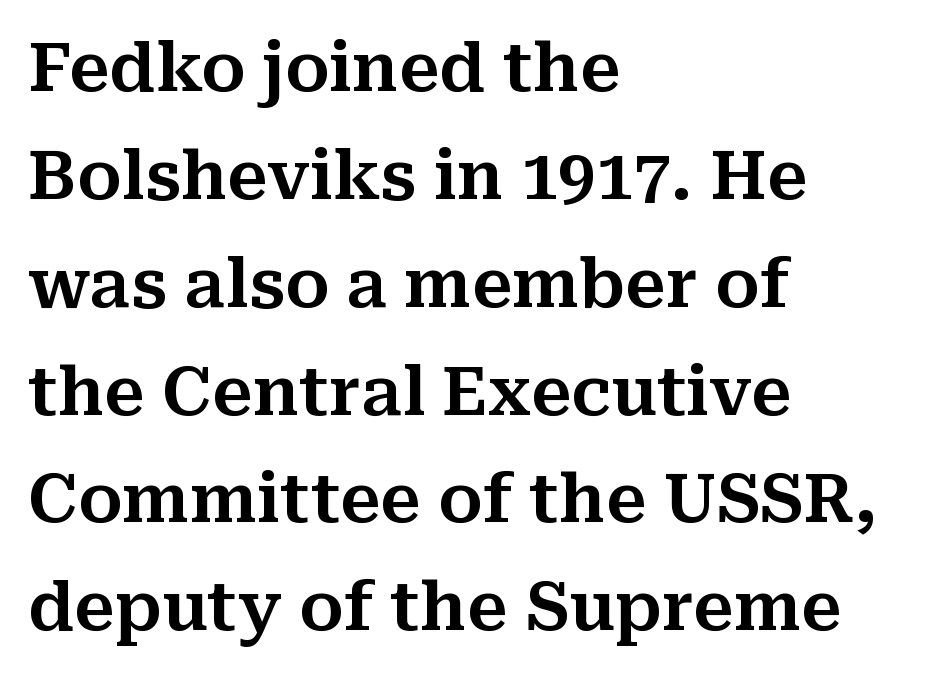
{"serif": "yes", "italic": "no", "width": "normal", "stroke_contrast": "medium", "x_height": "medium", "monospaced": "no", "underline": "no", "align": "left", "line_spacing": "normal", "line_spacing_ratio": 1.61, "letter_spacing": "normal", "letter_spacing_em": 0.0, "glyph_px": 67}
